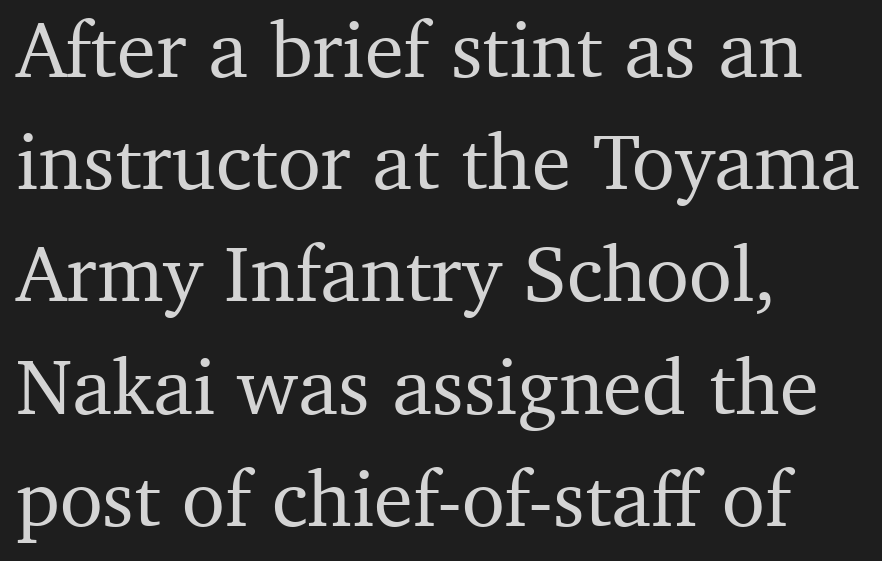
You can tell it's not italic because the verticals are truly vertical. The characters display serif detailing at their extremities. Beneath every word, the page is bare. The letterforms sit shoulder to shoulder at normal distance. The paragraph has a hard left edge and a soft right edge.
